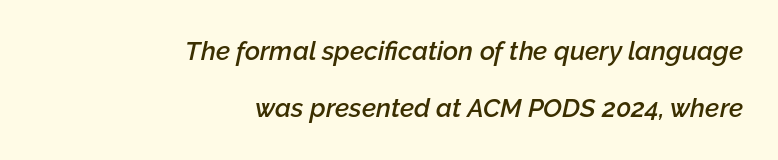
The image shows 26 px text type, italic (leaning right); set right-aligned, loose line spacing (2.2x), normal letter spacing, not underlined.
